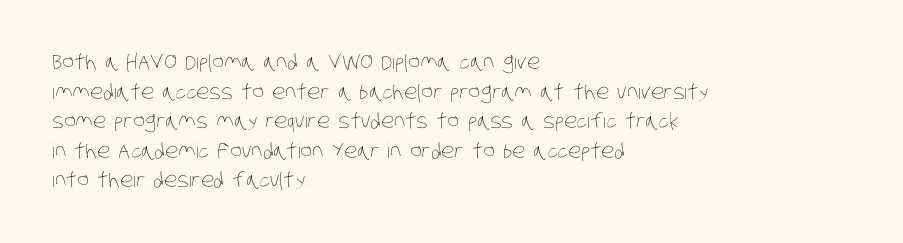
Descenders hang freely into open space. The passage is arranged the way most books set body copy — flush left. Honestly, the letter spacing is just normal — you wouldn't notice it. Notice how descenders clear the ascenders below comfortably — that's standard leading. The typeface has the unassuming heft of standard copy or less.
